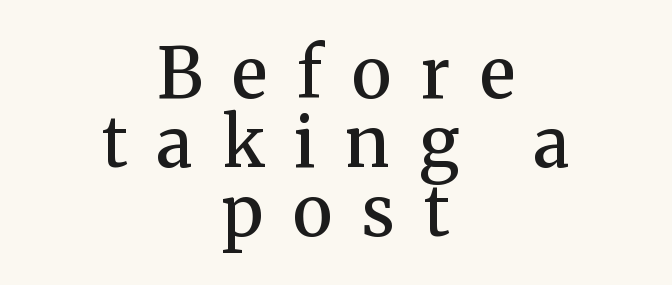
Q: Is the text bold? A: Semi-bold.
Q: Is the text italic (slanted)? A: No, it is upright.
Q: Is the typeface a serif or a sans-serif typeface? A: Serif.
Q: Is the text underlined? A: No.
Q: How is the paragraph aligned? A: Centered.
Q: Is the spacing between letters normal or unusually wide? A: Unusually wide.
Q: Is the spacing between lines tight, normal or loose? A: Tight.
Q: Width (condensed, normal, or wide)? A: Normal.
Q: Stroke contrast? A: Medium.
Q: x-height? A: Medium.
Q: Monospaced? A: No.
